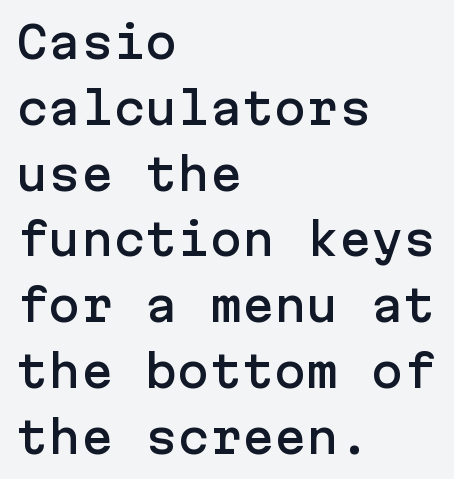
The image shows 43 px sans-serif type, upright; set left-aligned, normal line spacing (1.53x), normal letter spacing, not underlined; low stroke contrast and a medium x-height.
